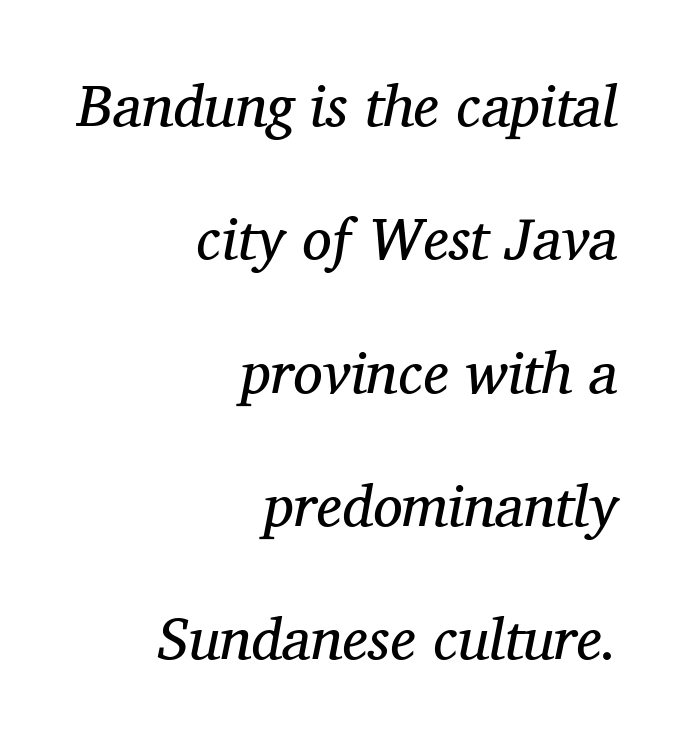
Emphasis-style slanted type is in use. Whoever set this chose breathing room over compactness in the vertical rhythm. Check under the words: just untouched page. The horizontal fit of the characters is conventional and even. Spacing verdict: proportional, widths tailored to each character.
